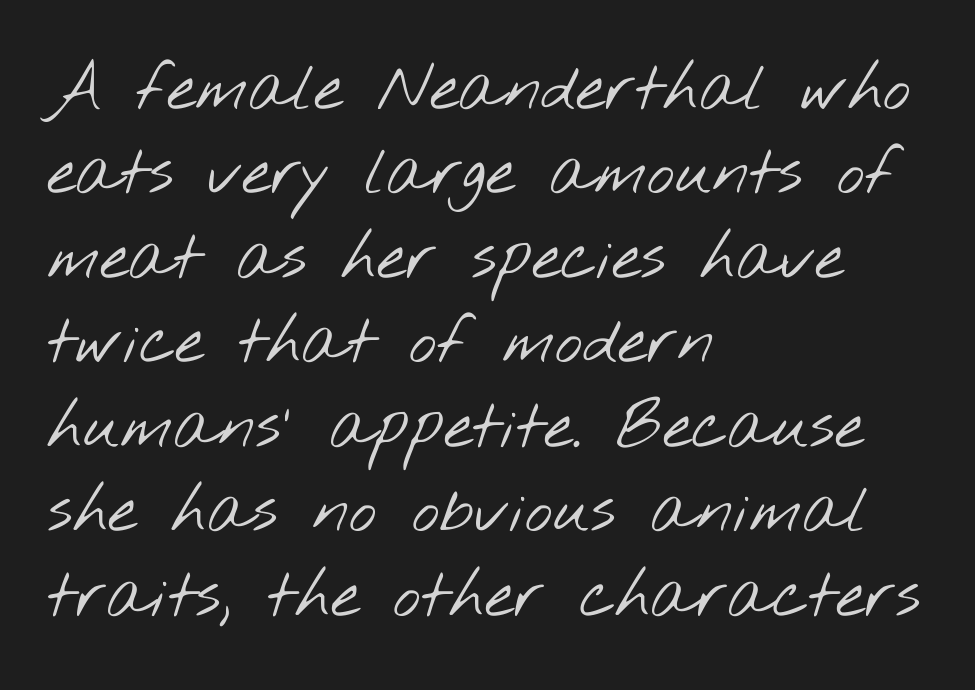
The compositor pushed each line to the left boundary. Compared with typical body copy, the letter spacing here is the same. The strokes are not fattened; the text isn't bold. The passage shown is typed in a proportional face where columns would drift. Notice how descenders clear the ascenders below comfortably — that's standard leading.
